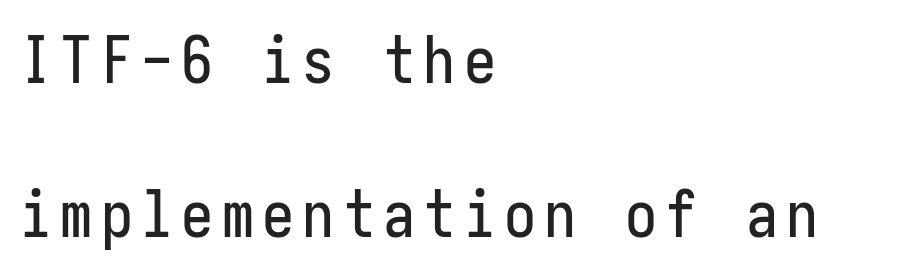
The image shows 64 px condensed sans-serif type, upright; set left-aligned, loose line spacing (2.41x), not underlined; low stroke contrast and a medium x-height.
